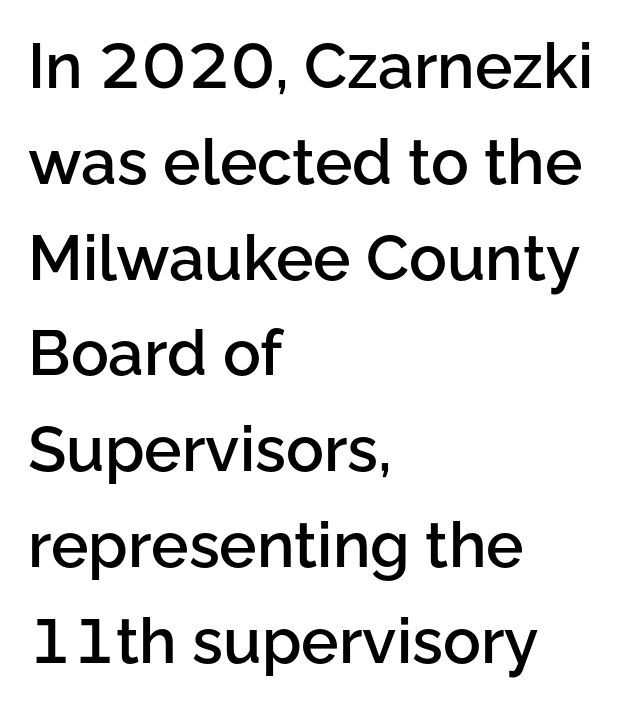
In terms of weight, the rendering is demibold, just under bold. Do the letters lean? They stand straight. No feet cap the strokes, marking this as sans-serif type. Words float on clear page, feet unadorned.
